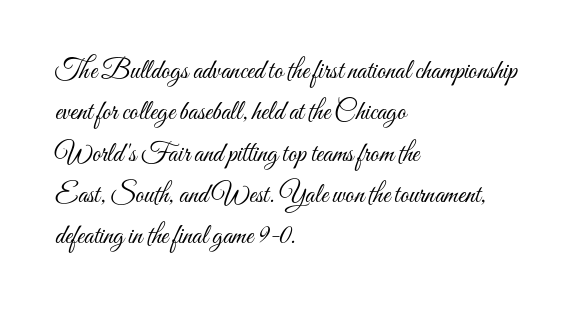
In terms of leading, this rendering sits right in the middle. Decoration check: the copy has no underline. The passage shown is not bold in any degree. How are the letters spaced? Ordinarily, with no added tracking.
